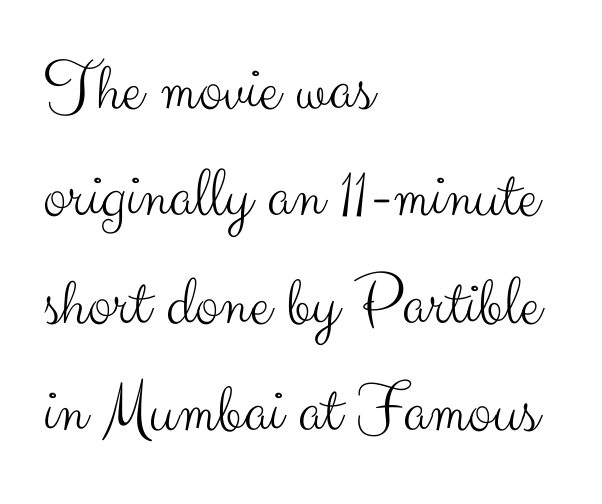
Q: Is the text bold? A: No.
Q: Is the text italic (slanted)? A: Yes.
Q: Is the typeface a serif or a sans-serif typeface? A: Sans-serif.
Q: Is the text underlined? A: No.
Q: How is the paragraph aligned? A: Left-aligned.
Q: Is the spacing between letters normal or unusually wide? A: Normal.
Q: Is the spacing between lines tight, normal or loose? A: Normal.
Q: Width (condensed, normal, or wide)? A: Normal.
Q: Stroke contrast? A: Medium.
Q: x-height? A: Small.
Q: Monospaced? A: No.
